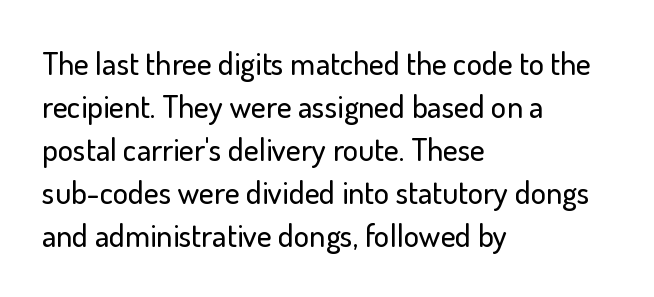
Q: Is the text italic (slanted)? A: No, it is upright.
Q: Is the typeface a serif or a sans-serif typeface? A: Sans-serif.
Q: Is the text underlined? A: No.
Q: How is the paragraph aligned? A: Left-aligned.
Q: Is the spacing between letters normal or unusually wide? A: Normal.
Q: Is the spacing between lines tight, normal or loose? A: Normal.
Q: Width (condensed, normal, or wide)? A: Normal.
Q: Stroke contrast? A: Low.
Q: x-height? A: Small.
Q: Monospaced? A: No.
